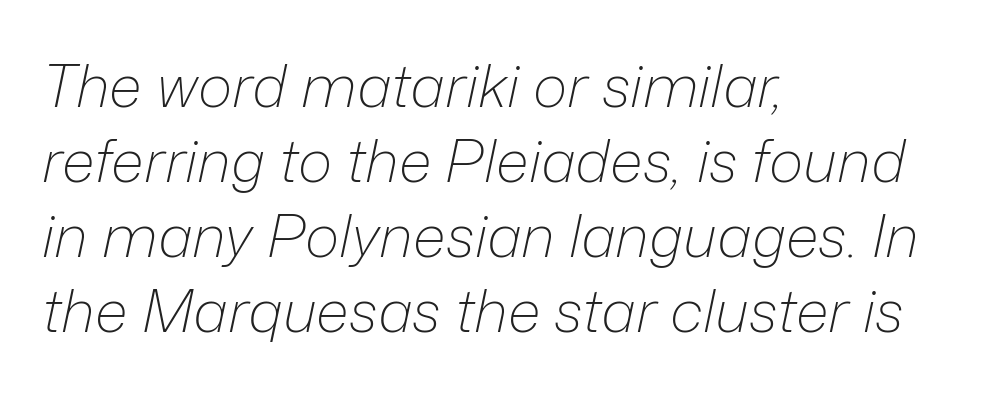
{"italic": "yes", "lean": "right", "slant_degrees": 12, "bold": "no", "weight": "light", "width": "normal", "stroke_contrast": "low", "x_height": "medium", "monospaced": "no", "underline": "no", "align": "left", "line_spacing": "normal", "line_spacing_ratio": 1.27, "letter_spacing": "normal", "letter_spacing_em": 0.0, "glyph_px": 59}
